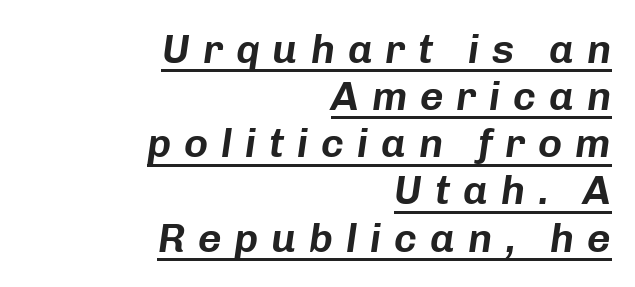
{"italic": "yes", "lean": "right", "slant_degrees": 8, "width": "normal", "stroke_contrast": "low", "x_height": "medium", "monospaced": "no", "underline": "yes", "align": "right", "line_spacing": "tight", "line_spacing_ratio": 1.15, "letter_spacing": "wide", "letter_spacing_em": 0.31, "glyph_px": 41}
